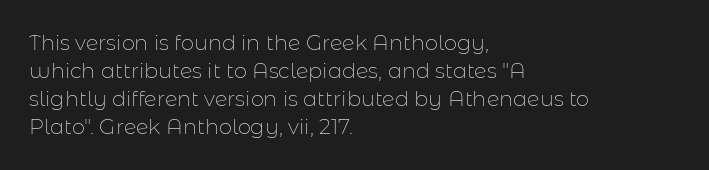
The image shows 21 px text type, upright; set left-aligned, normal line spacing (1.34x), normal letter spacing, not underlined.
